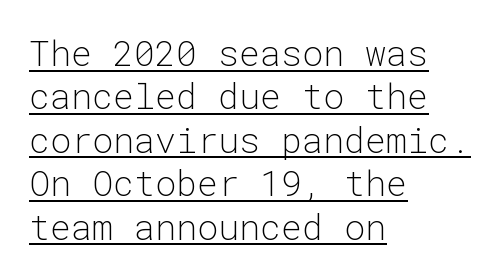
Students, note that the glyphs here touch the page at normal intervals. The passage shown is typed in a monospace face where columns stay perfectly aligned. Nothing heavy about these letters — not bold at all. The font's upright variant was chosen for this text.
